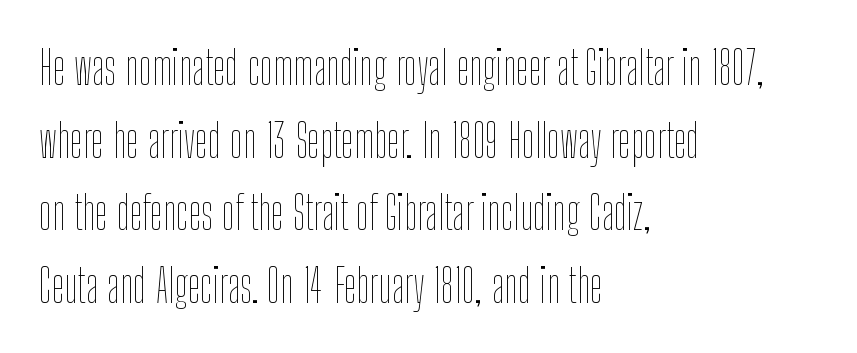
Teacher's note: observe the even left margin — that is flush-left alignment. Honestly, the row spacing looks completely unremarkable. Stroke mass is kept to a normal reading level or below. This rendering features lettering with no underline. The specimen reads as upright at a glance.
